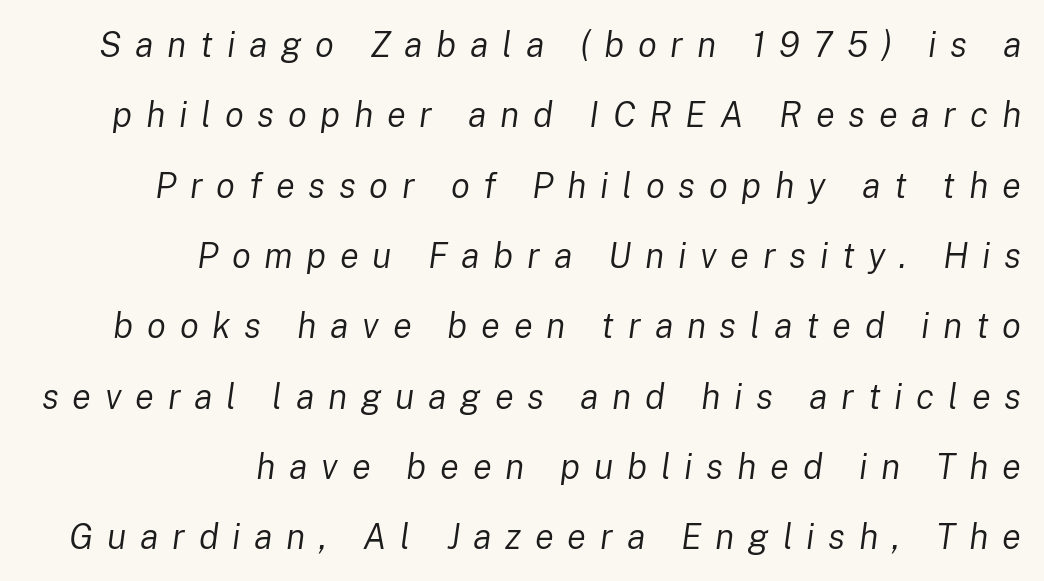
Quick note: interline space is abundant. Check the space under the baseline: it is left empty. This reads as an unemphasized weight, regular at the heaviest. Does the copy run flush right? Yes — the right margin is perfectly even. Letter spacing: wide. Rendered with sloped, italic letterforms.
